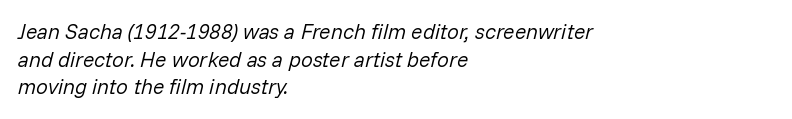
The image shows 21 px text type, italic (leaning right); set left-aligned, normal line spacing (1.32x), normal letter spacing, not underlined.
